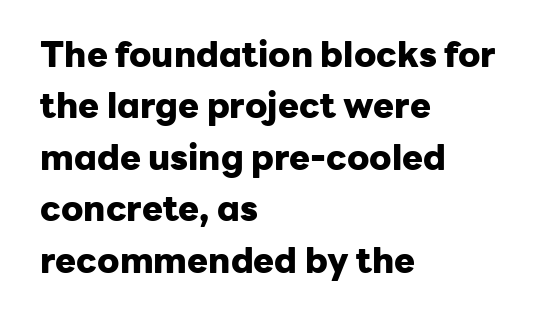
{"serif": "no", "italic": "no", "bold": "yes", "weight": "heavy", "width": "normal", "stroke_contrast": "low", "x_height": "medium", "monospaced": "no", "underline": "no", "align": "left", "line_spacing": "normal", "line_spacing_ratio": 1.47, "letter_spacing": "normal", "letter_spacing_em": 0.0, "glyph_px": 35}
